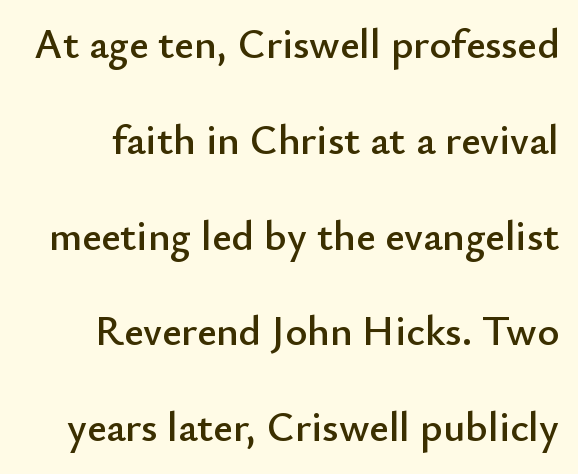
The image shows 42 px sans-serif type, upright; set loose line spacing (2.28x), normal letter spacing, not underlined; low stroke contrast and a small x-height.
